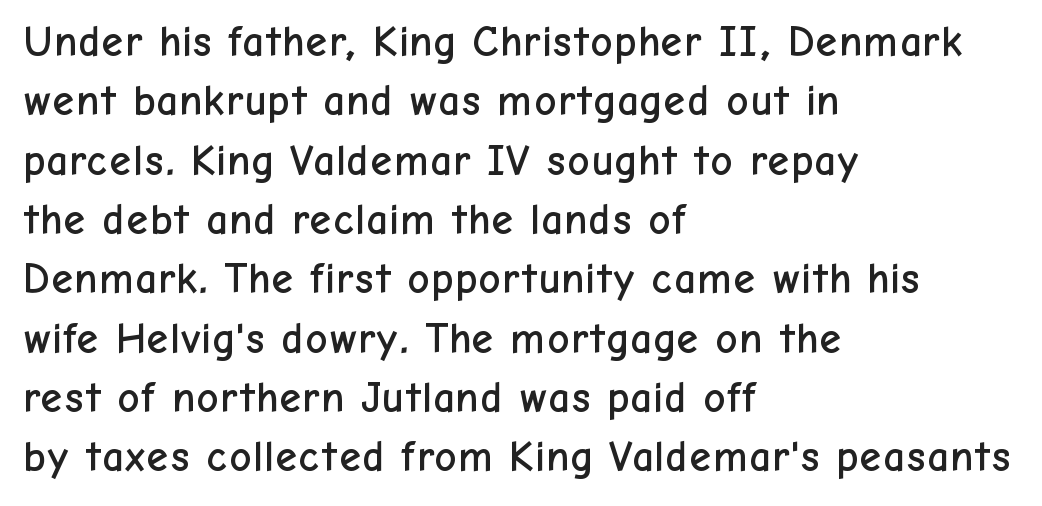
The image shows 43 px sans-serif type, upright; set left-aligned, normal line spacing (1.38x), normal letter spacing, not underlined; low stroke contrast and a medium x-height.
